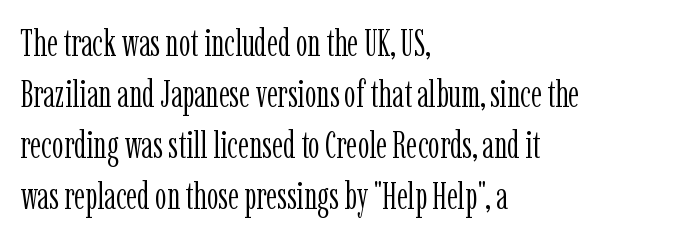
The image shows 37 px light, condensed serif type, upright; set left-aligned, normal line spacing (1.38x), normal letter spacing, not underlined; low stroke contrast and a medium x-height.
